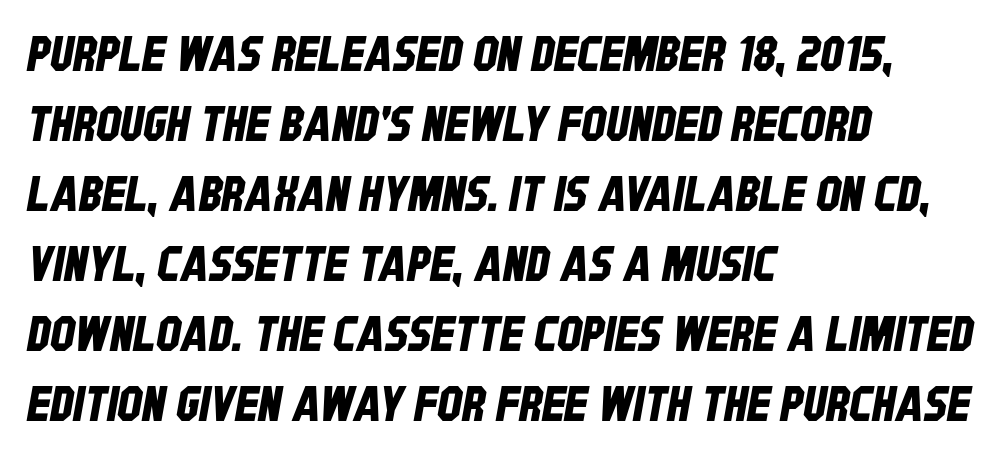
{"serif": "no", "width": "condensed", "stroke_contrast": "low", "x_height": "large", "monospaced": "no", "underline": "no", "align": "left", "line_spacing": "normal", "line_spacing_ratio": 1.43, "letter_spacing": "normal", "letter_spacing_em": 0.0, "glyph_px": 49}
